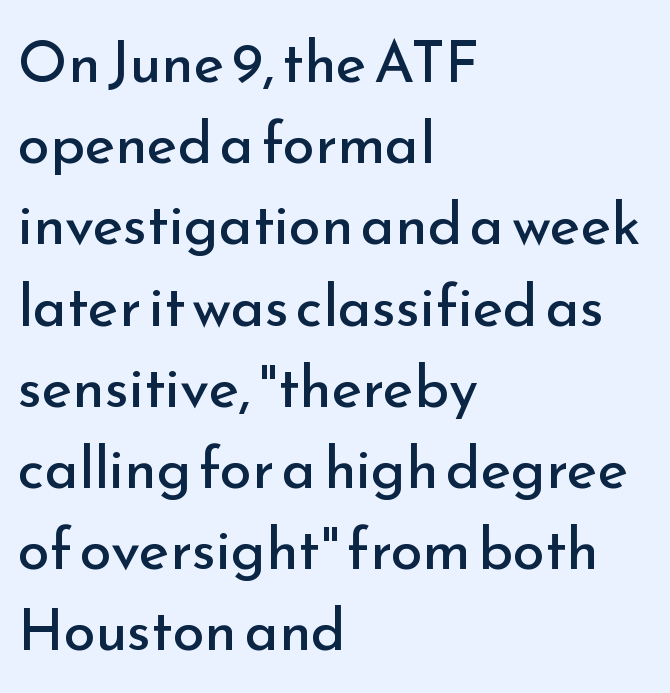
{"serif": "no", "italic": "no", "bold": "no", "weight": "regular", "width": "normal", "stroke_contrast": "low", "x_height": "small", "monospaced": "no", "underline": "no", "align": "left", "line_spacing": "normal", "line_spacing_ratio": 1.4, "letter_spacing": "normal", "letter_spacing_em": 0.0, "glyph_px": 58}
